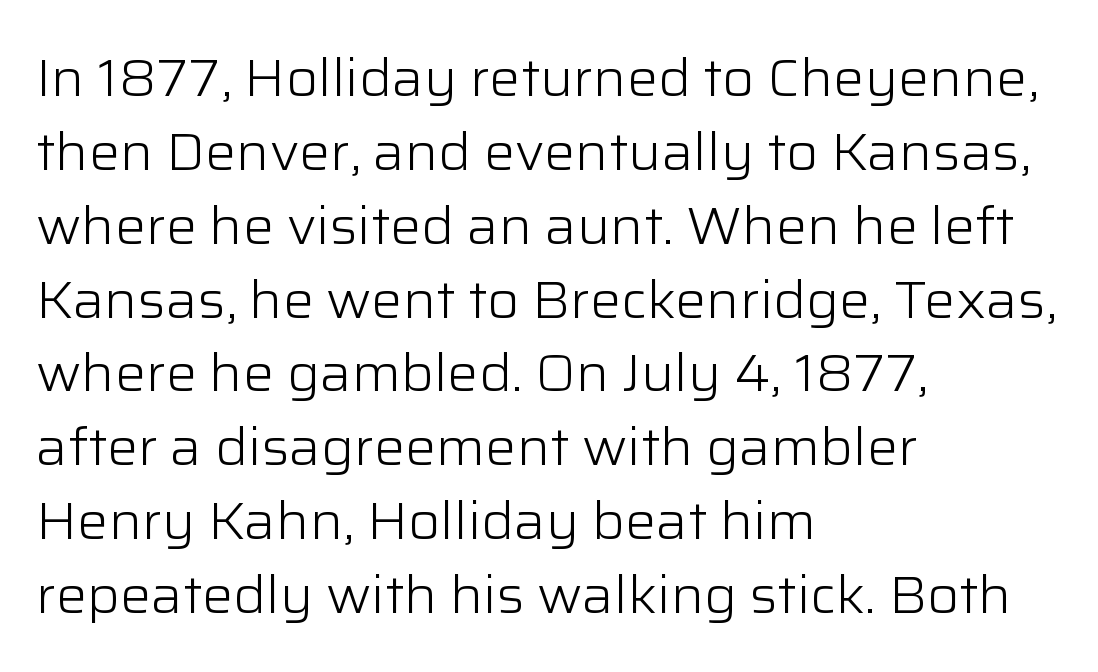
Is this a sans? Yes — the strokes have no serifs. You could not count columns in this text — the font is proportionally spaced. Nothing unusual about the tracking: characters are spaced as the font intends. The leading is moderate, giving the passage an even texture.
